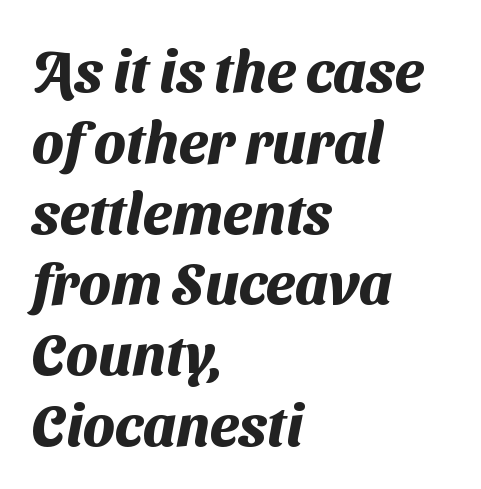
Notice how the passage keeps a crisp vertical edge on the left only. Unmarked baselines from the first word to the last. Letter spacing: default. The passage shown is typed in a proportional face where columns would drift.
